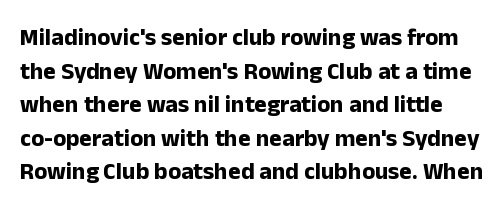
Q: Is the text bold? A: Yes.
Q: Is the text italic (slanted)? A: No, it is upright.
Q: Is the text underlined? A: No.
Q: Is the spacing between letters normal or unusually wide? A: Normal.
Q: Is the spacing between lines tight, normal or loose? A: Normal.
